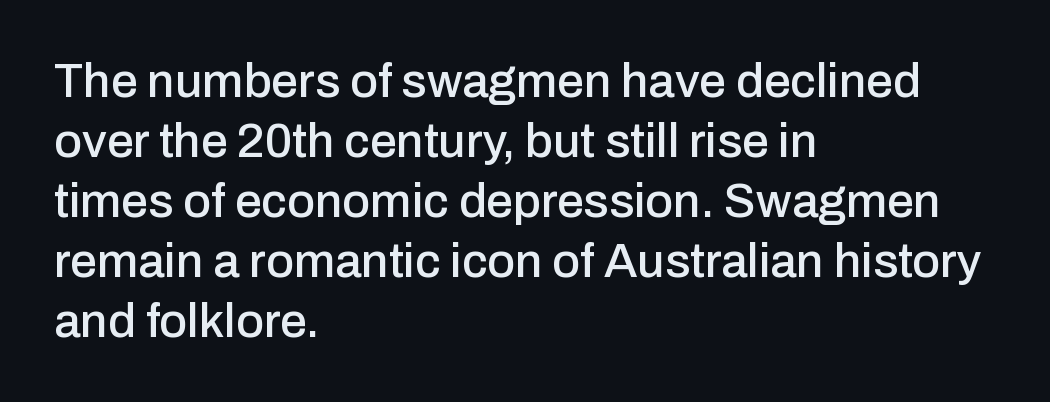
The image shows 48 px sans-serif type, upright; set left-aligned, normal line spacing (1.25x), normal letter spacing, not underlined; low stroke contrast and a medium x-height.
